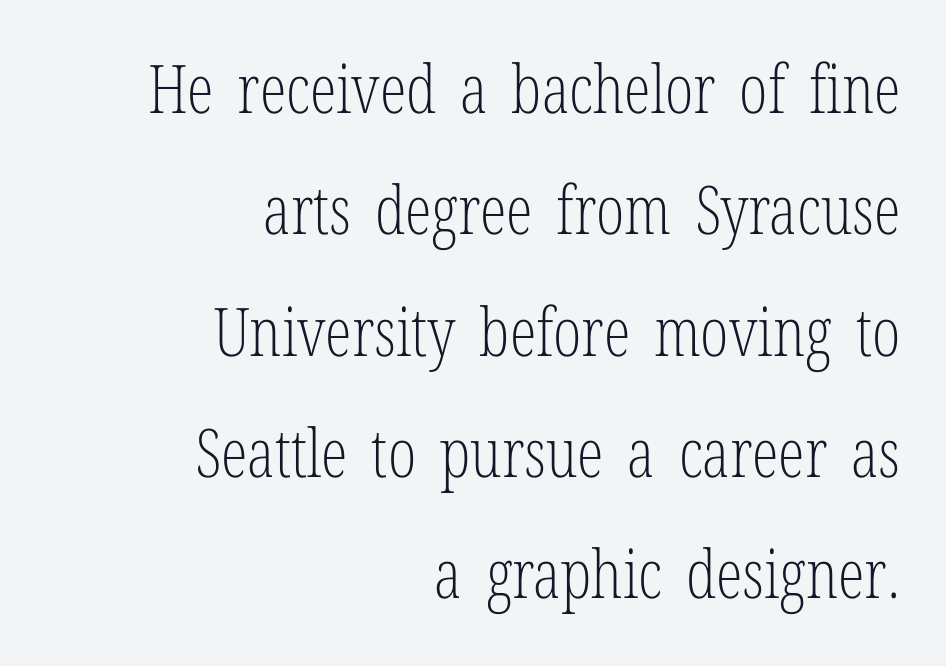
{"serif": "yes", "italic": "no", "bold": "no", "weight": "light", "width": "condensed", "stroke_contrast": "low", "x_height": "medium", "monospaced": "no", "underline": "no", "align": "right", "line_spacing_ratio": 1.81, "letter_spacing": "normal", "letter_spacing_em": 0.0, "glyph_px": 67}
